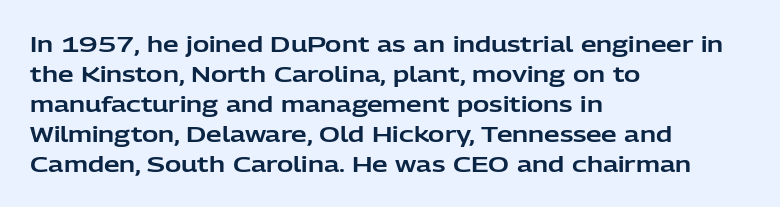
Q: Is the text italic (slanted)? A: No, it is upright.
Q: Is the text underlined? A: No.
Q: How is the paragraph aligned? A: Left-aligned.
Q: Is the spacing between letters normal or unusually wide? A: Normal.
Q: Is the spacing between lines tight, normal or loose? A: Normal.
